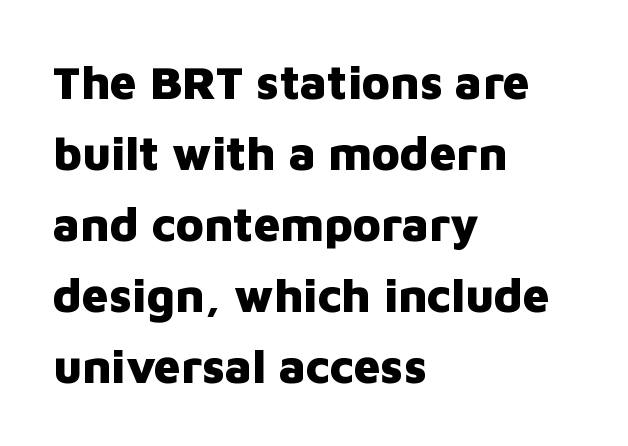
{"serif": "no", "italic": "no", "bold": "yes", "weight": "heavy", "width": "normal", "stroke_contrast": "low", "x_height": "medium", "monospaced": "no", "underline": "no", "align": "left", "line_spacing": "normal", "line_spacing_ratio": 1.51, "letter_spacing": "normal", "letter_spacing_em": 0.0, "glyph_px": 47}
